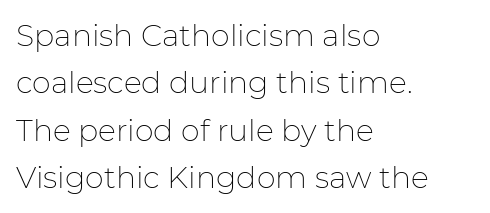
Q: Is the text bold? A: No.
Q: Is the text italic (slanted)? A: No, it is upright.
Q: Is the typeface a serif or a sans-serif typeface? A: Sans-serif.
Q: Is the text underlined? A: No.
Q: How is the paragraph aligned? A: Left-aligned.
Q: Is the spacing between letters normal or unusually wide? A: Normal.
Q: Is the spacing between lines tight, normal or loose? A: Normal.
Q: Width (condensed, normal, or wide)? A: Normal.
Q: Stroke contrast? A: Low.
Q: x-height? A: Medium.
Q: Monospaced? A: No.
